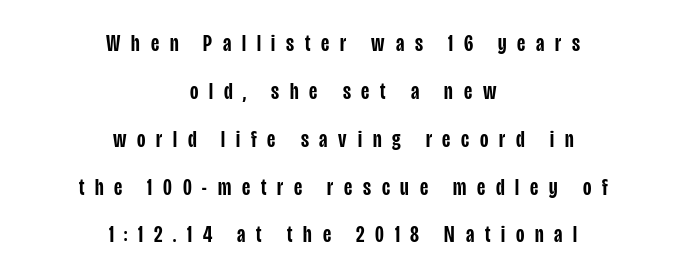
The image shows 23 px text type, upright; set centered, loose line spacing (2.08x), unusually wide letter spacing (+0.47 em), not underlined.
